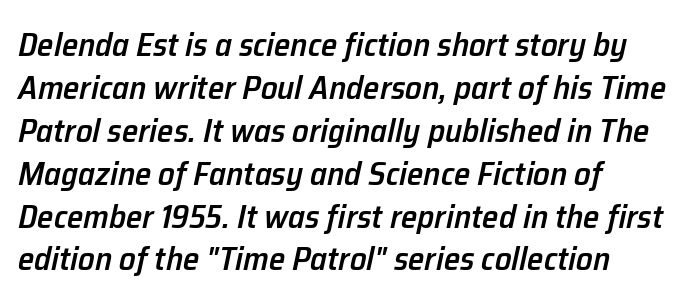
{"italic": "yes", "lean": "right", "slant_degrees": 12, "bold": "semi", "weight": "semibold", "width": "normal", "stroke_contrast": "low", "x_height": "medium", "monospaced": "no", "underline": "no", "align": "left", "line_spacing": "normal", "line_spacing_ratio": 1.3, "letter_spacing": "normal", "letter_spacing_em": 0.0, "glyph_px": 33}
